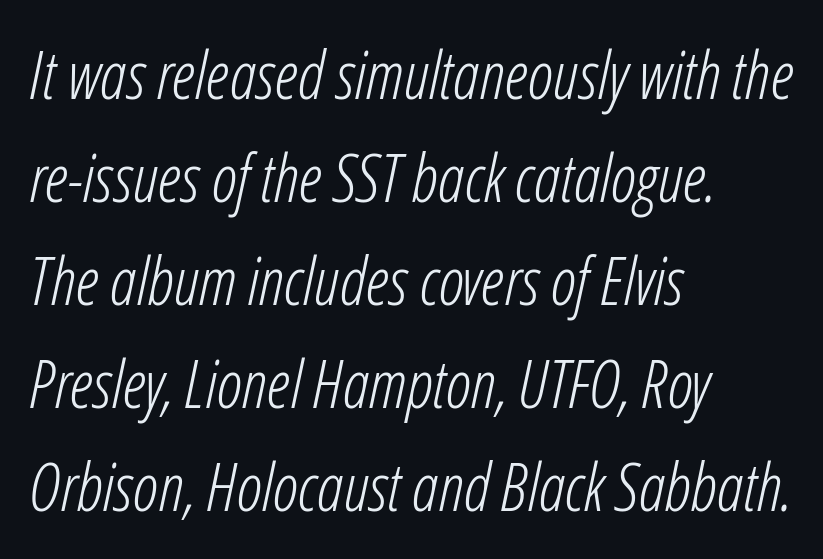
The letterforms sit at book weight or below. Compared with typical paragraphs, the rows here are spaced about the same. A clean baseline with only descenders dipping below it. The letterforms sit shoulder to shoulder at normal distance. Italic? Definitely — the glyphs are oblique. Does the copy run flush right? No — it runs flush left.
